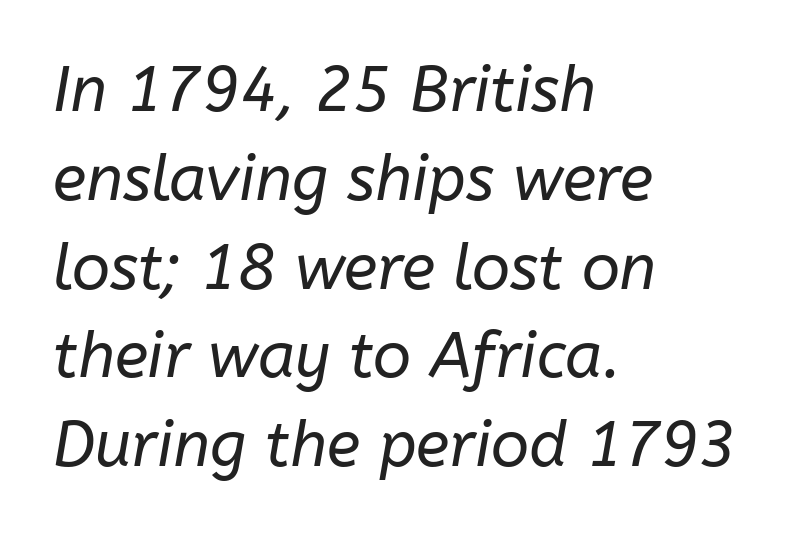
{"italic": "yes", "lean": "right", "slant_degrees": 10, "bold": "no", "weight": "regular", "width": "normal", "stroke_contrast": "low", "x_height": "medium", "monospaced": "no", "underline": "no", "align": "left", "line_spacing": "normal", "line_spacing_ratio": 1.41, "letter_spacing": "normal", "letter_spacing_em": 0.0, "glyph_px": 63}
